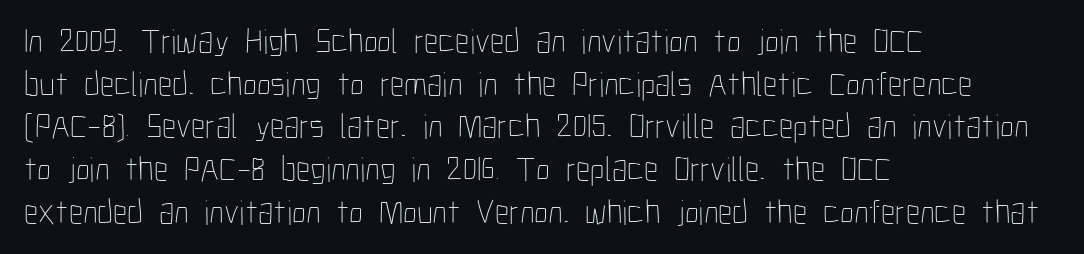
Q: Is the text bold? A: No.
Q: Is the text italic (slanted)? A: No, it is upright.
Q: Is the text underlined? A: No.
Q: How is the paragraph aligned? A: Left-aligned.
Q: Is the spacing between letters normal or unusually wide? A: Normal.
Q: Width (condensed, normal, or wide)? A: Condensed.
Q: Stroke contrast? A: Low.
Q: x-height? A: Medium.
Q: Monospaced? A: No.
